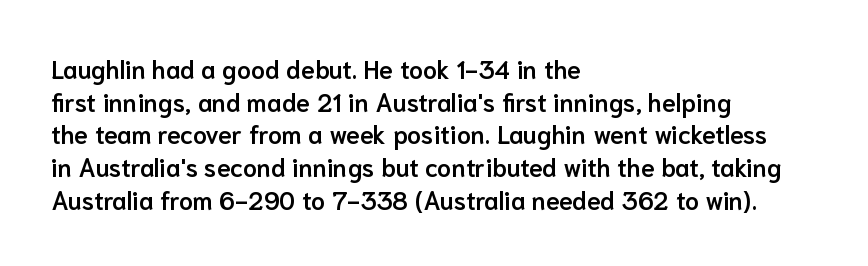
{"italic": "no", "bold": "semi", "underline": "no", "align": "left", "line_spacing": "normal", "line_spacing_ratio": 1.31, "letter_spacing": "normal", "letter_spacing_em": 0.0, "glyph_px": 25}
